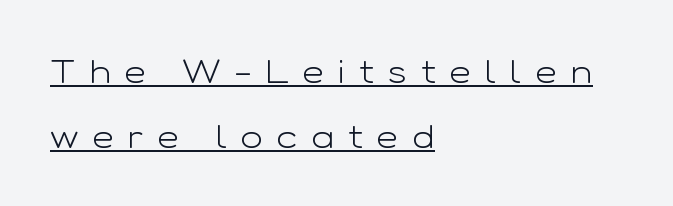
Q: Is the text bold? A: No.
Q: Is the text italic (slanted)? A: No, it is upright.
Q: Is the typeface a serif or a sans-serif typeface? A: Sans-serif.
Q: Is the text underlined? A: Yes.
Q: How is the paragraph aligned? A: Left-aligned.
Q: Is the spacing between letters normal or unusually wide? A: Unusually wide.
Q: Is the spacing between lines tight, normal or loose? A: Loose.
Q: Width (condensed, normal, or wide)? A: Wide.
Q: Stroke contrast? A: Low.
Q: x-height? A: Medium.
Q: Monospaced? A: No.
